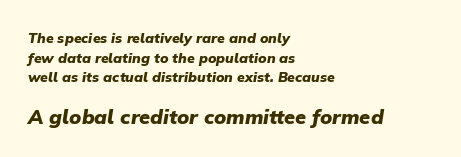
I'd describe the lettering as bold — thick and assertive. Which of the two is more prominent by size? The second, at the bottom. Clear beneath every line of the passage. Compared with typical body copy, the letter spacing here is the same.
